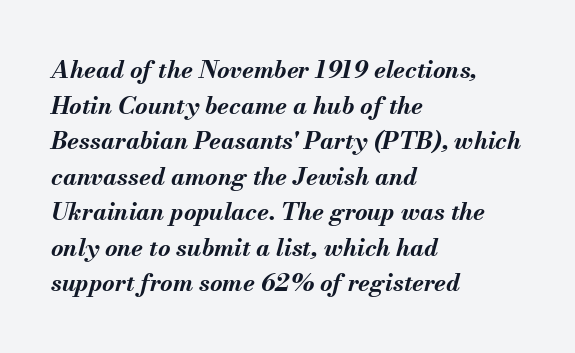
Baseline-to-baseline distance is the conventional proportion of letter height. The characters look thick and weighty, a clear bold. Posture: slanted. The words here are not underlined. Reading down the block, your eye returns to a fixed left position each line.
